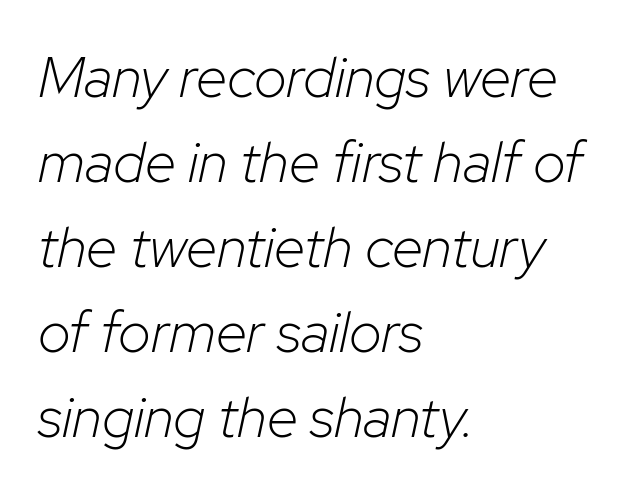
Q: Is the text bold? A: No.
Q: Is the text italic (slanted)? A: Yes, it leans right by about 12 degrees.
Q: Is the text underlined? A: No.
Q: How is the paragraph aligned? A: Left-aligned.
Q: Is the spacing between letters normal or unusually wide? A: Normal.
Q: Is the spacing between lines tight, normal or loose? A: Normal.
Q: Width (condensed, normal, or wide)? A: Normal.
Q: Stroke contrast? A: Low.
Q: x-height? A: Medium.
Q: Monospaced? A: No.
